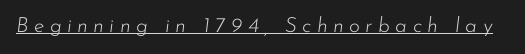
Q: Is the text bold? A: No.
Q: Is the text italic (slanted)? A: Yes, it leans right by about 7 degrees.
Q: Is the text underlined? A: Yes.
Q: Is the spacing between letters normal or unusually wide? A: Unusually wide.
